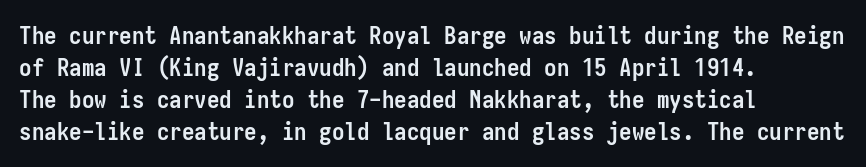
The typesetter chose a ragged-right arrangement here. The line texture is even and compact thanks to regular tracking. Summary of weight: heavy, a full bold. Vertically, the passage feels balanced, rows spaced as you'd expect. In terms of posture, this sample is upright.
